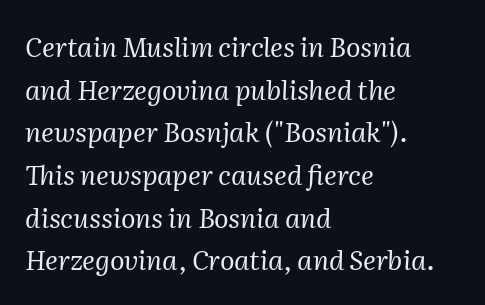
A typesetter would call this zero additional tracking. Only glyphs here, with clear space below each row. Evenly set lines give the paragraph a standard silhouette. Horizontally, the lines are justified to the leading edge only. This is not heavy type; no bold has been used. Rendered with sloped, italic letterforms.
